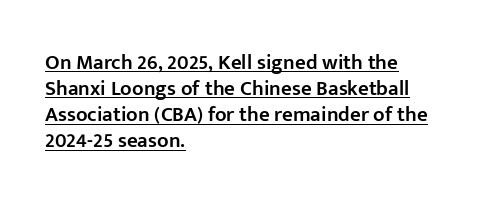
{"italic": "no", "bold": "semi", "underline": "yes", "align": "left", "line_spacing_ratio": 1.24, "letter_spacing": "normal", "letter_spacing_em": 0.0, "glyph_px": 21}
